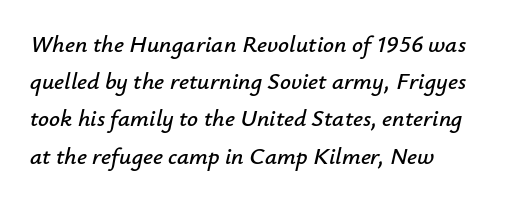
The image shows 24 px text type, italic (leaning right); set left-aligned, normal line spacing (1.55x), normal letter spacing, not underlined.
